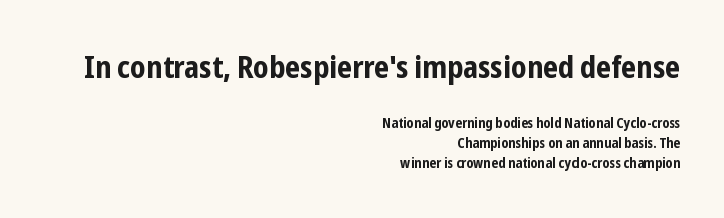
Q: Is the text bold? A: Yes.
Q: Is the text italic (slanted)? A: No, it is upright.
Q: Is the typeface a serif or a sans-serif typeface? A: Sans-serif.
Q: Is the text underlined? A: No.
Q: How is the paragraph aligned? A: Right-aligned.
Q: Is the spacing between letters normal or unusually wide? A: Normal.
Q: Is the spacing between lines tight, normal or loose? A: Normal.
Q: Which block of text is set in a larger size, the first (top) or the second (bottom)? A: The first (top) one.
Q: Width (condensed, normal, or wide)? A: Condensed.
Q: Stroke contrast? A: Low.
Q: x-height? A: Medium.
Q: Monospaced? A: No.
